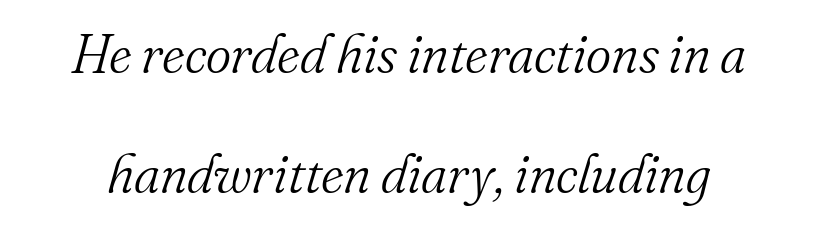
Q: Is the text bold? A: No.
Q: Is the text italic (slanted)? A: Yes, it leans right by about 16 degrees.
Q: Is the typeface a serif or a sans-serif typeface? A: Serif.
Q: Is the text underlined? A: No.
Q: Is the spacing between letters normal or unusually wide? A: Normal.
Q: Is the spacing between lines tight, normal or loose? A: Loose.
Q: Width (condensed, normal, or wide)? A: Normal.
Q: Stroke contrast? A: Medium.
Q: x-height? A: Small.
Q: Monospaced? A: No.
